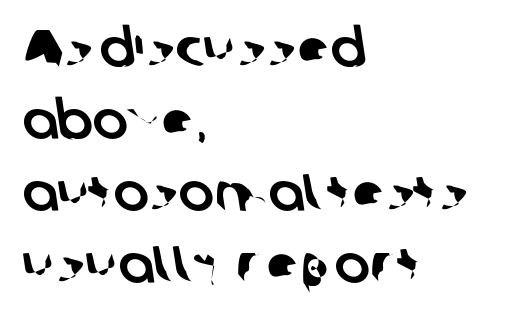
The image shows 53 px sans-serif type; set left-aligned, normal line spacing (1.36x), normal letter spacing, not underlined; low stroke contrast and a medium x-height.
